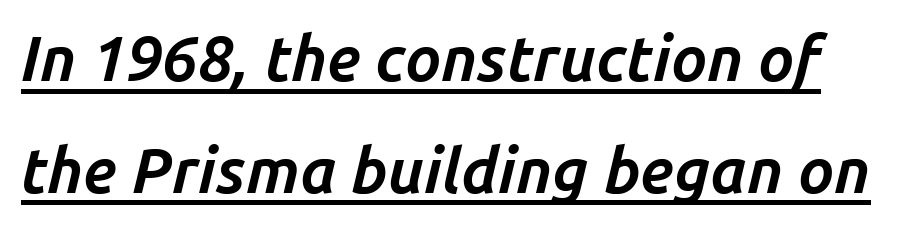
The image shows 63 px bold type, italic (leaning right); set line spacing 1.77x, normal letter spacing, underlined; low stroke contrast and a medium x-height.
